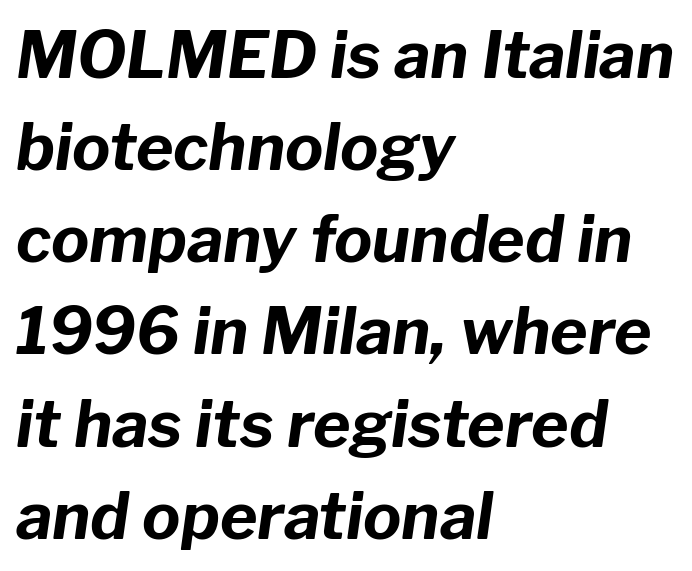
These lines sit exactly where default settings would place them. Think of a printed novel: that variable character pitch is what you see here. Letter spacing: default. The words here are not underlined.
